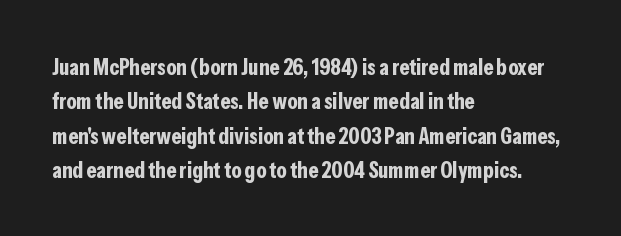
Q: Is the text bold? A: Yes.
Q: Is the text italic (slanted)? A: No, it is upright.
Q: Is the text underlined? A: No.
Q: How is the paragraph aligned? A: Left-aligned.
Q: Is the spacing between letters normal or unusually wide? A: Normal.
Q: Is the spacing between lines tight, normal or loose? A: Normal.
